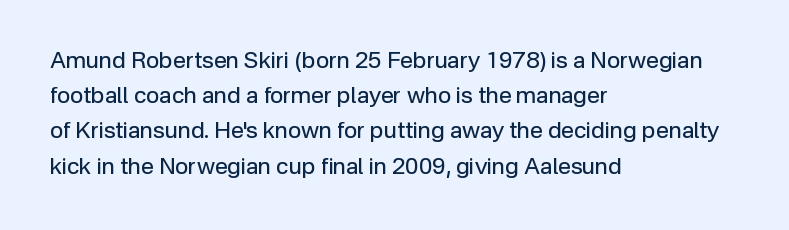
A typesetter would call this leading conventional body-copy spacing. Casual observation: everything's shoved over to the left. Counters stay open thanks to moderate or lighter strokes. The lettering stays uniformly vertical, giving the passage a roman look. No extra tracking has been applied to these lines. The gap between lines stays unmarked.
